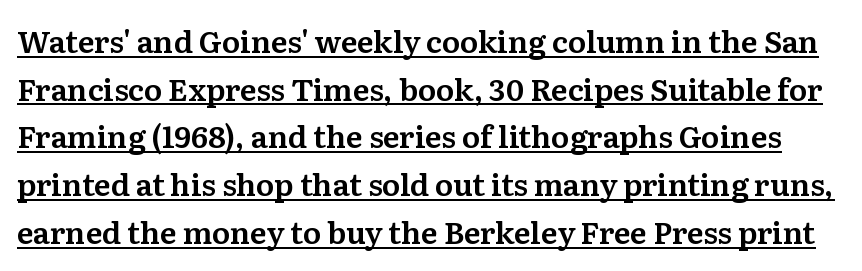
The vertical gap from one line to the next is medium. The letters sit at their default tracking, neither squeezed nor spread. Yep, those are serifs on the letters. Proportional: the letters do not fall into vertical columns.
